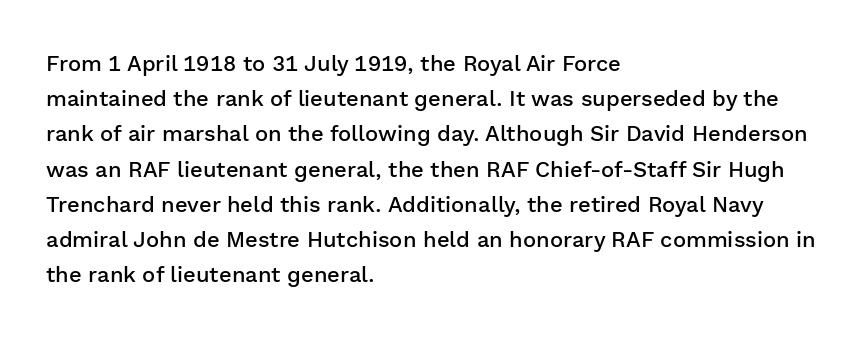
The image shows 22 px text type, upright; set left-aligned, normal line spacing (1.6x), normal letter spacing, not underlined.
